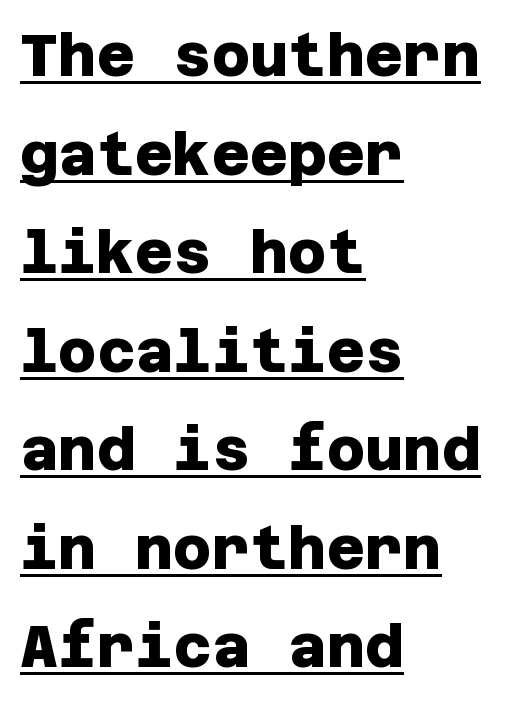
Vertical spacing — default. The glyphs are accompanied by a horizontal stroke just below them. This is heavy type, rendered in bold. Does the copy run flush right? No — it runs flush left. The characters display no serif detailing; their extremities are plain. Tracking value appears to be zero — textbook default spacing.
